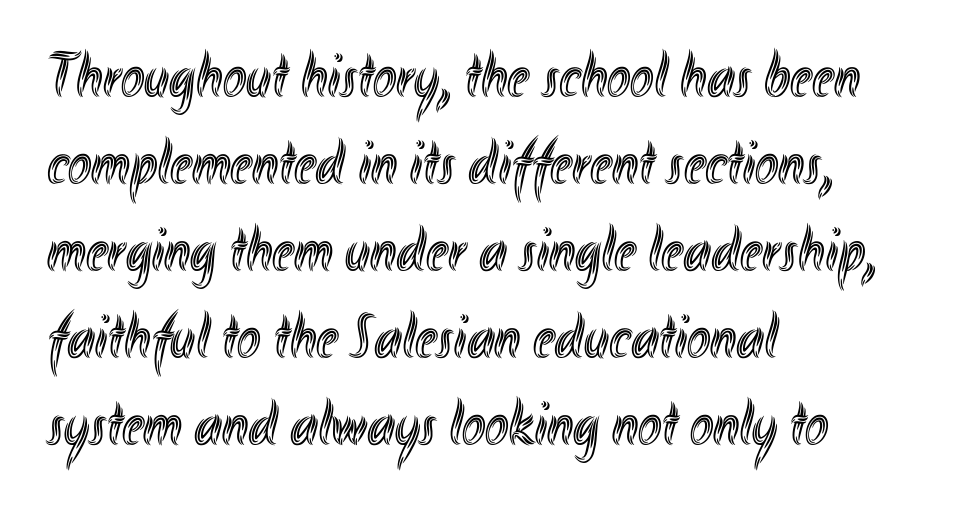
Q: Is the text italic (slanted)? A: Yes.
Q: Is the text underlined? A: No.
Q: How is the paragraph aligned? A: Left-aligned.
Q: Is the spacing between letters normal or unusually wide? A: Normal.
Q: Is the spacing between lines tight, normal or loose? A: Normal.
Q: Width (condensed, normal, or wide)? A: Condensed.
Q: x-height? A: Small.
Q: Monospaced? A: No.
